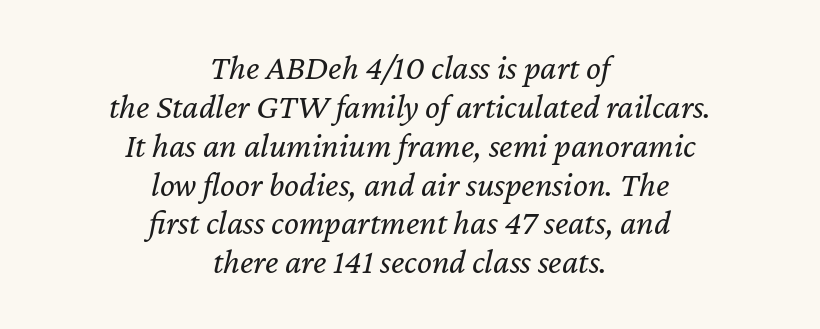
The image shows 35 px regular-weight type, italic (leaning right); set centered, tight line spacing (1.11x), normal letter spacing, not underlined; low stroke contrast and a medium x-height.
